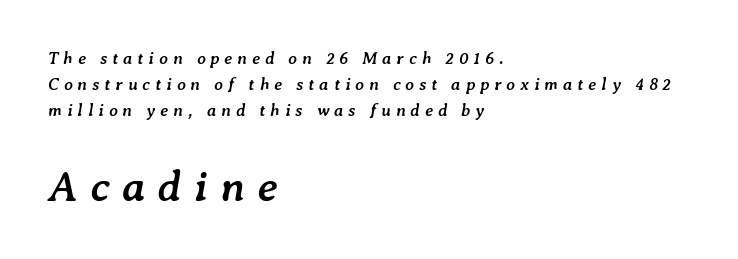
Q: Is the text bold? A: Yes.
Q: Is the text italic (slanted)? A: Yes, it leans right by about 7 degrees.
Q: Is the text underlined? A: No.
Q: How is the paragraph aligned? A: Left-aligned.
Q: Is the spacing between letters normal or unusually wide? A: Unusually wide.
Q: Is the spacing between lines tight, normal or loose? A: Normal.
Q: Which block of text is set in a larger size, the first (top) or the second (bottom)? A: The second (bottom) one.
Q: Width (condensed, normal, or wide)? A: Normal.
Q: Stroke contrast? A: Low.
Q: x-height? A: Medium.
Q: Monospaced? A: No.
